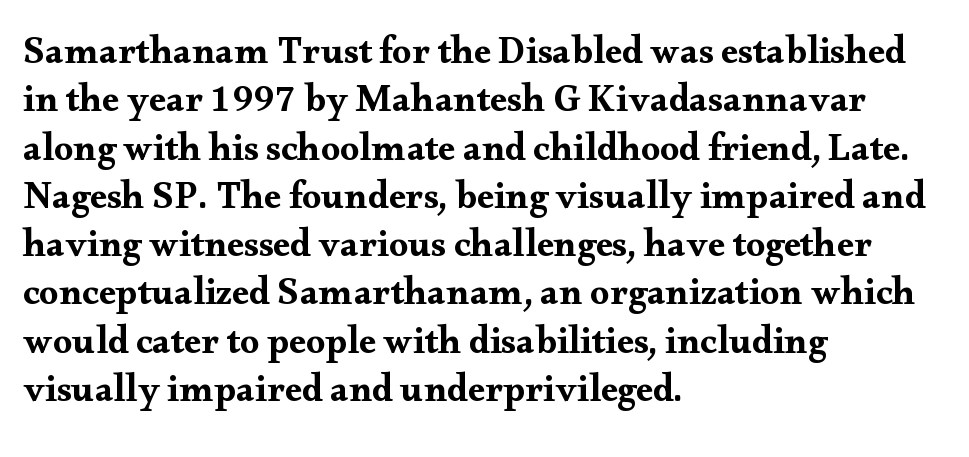
{"serif": "yes", "italic": "no", "width": "wide", "stroke_contrast": "medium", "x_height": "small", "monospaced": "no", "underline": "no", "align": "left", "line_spacing": "normal", "line_spacing_ratio": 1.27, "letter_spacing": "normal", "letter_spacing_em": 0.0, "glyph_px": 38}
